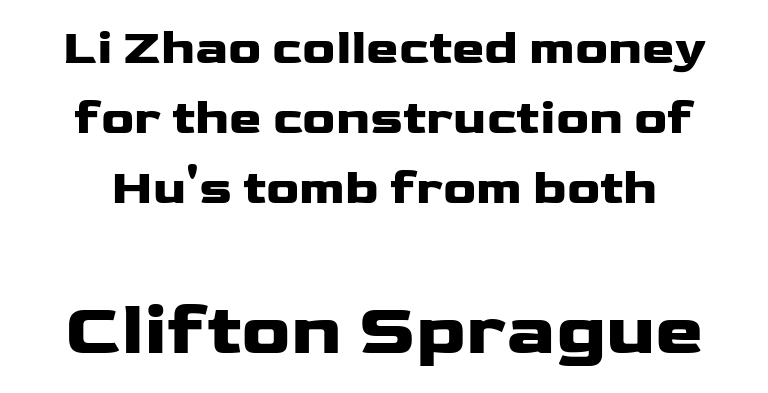
The block sitting lower on the canvas is the one with enlarged characters. Serifs: no, the terminals of the letterforms are clean. Spacing between characters is what you'd get straight out of the box. Bare-footed words on every line.
